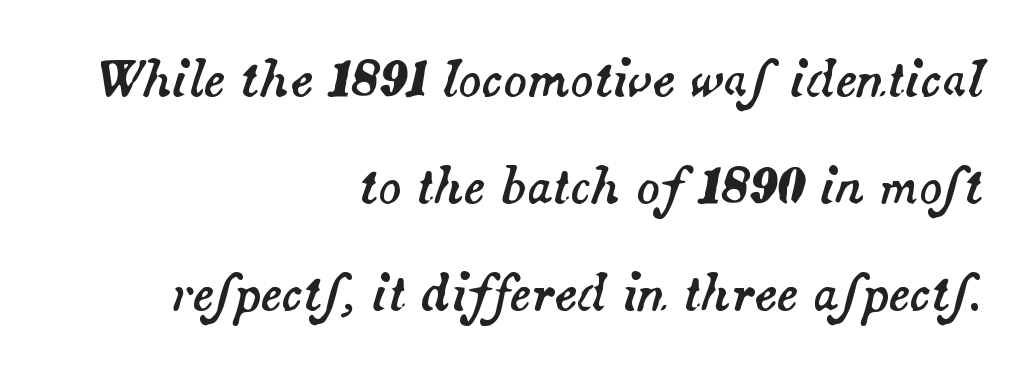
Q: Is the text italic (slanted)? A: Yes, it leans right by about 14 degrees.
Q: Is the text underlined? A: No.
Q: How is the paragraph aligned? A: Right-aligned.
Q: Is the spacing between letters normal or unusually wide? A: Normal.
Q: Is the spacing between lines tight, normal or loose? A: Loose.
Q: Width (condensed, normal, or wide)? A: Normal.
Q: Stroke contrast? A: Medium.
Q: x-height? A: Small.
Q: Monospaced? A: No.
